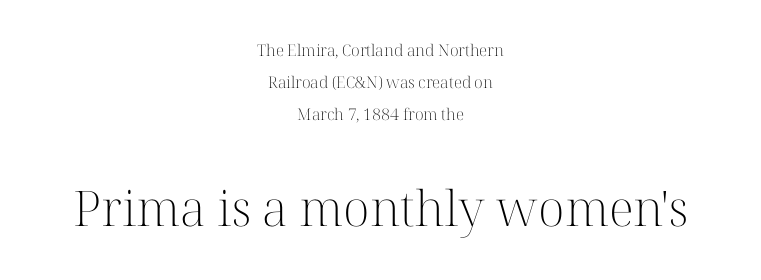
{"serif": "yes", "italic": "no", "bold": "no", "weight": "light", "width": "normal", "stroke_contrast": "high", "x_height": "medium", "monospaced": "no", "underline": "no", "align": "center", "line_spacing": "loose", "line_spacing_ratio": 2.0, "letter_spacing": "normal", "letter_spacing_em": 0.0, "larger_block": "second", "size_ratio": 3.06, "glyph_px": 49}
